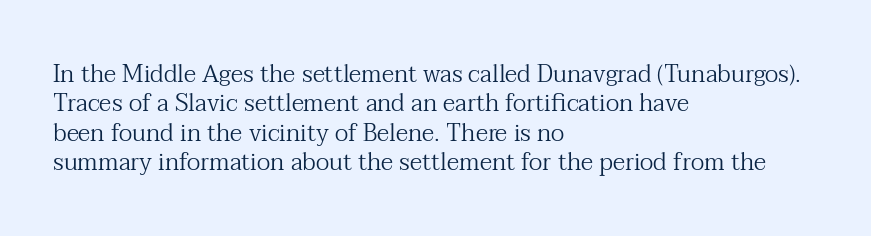
{"italic": "no", "bold": "no", "underline": "no", "align": "left", "line_spacing_ratio": 1.22, "letter_spacing": "normal", "letter_spacing_em": 0.0, "glyph_px": 24}
